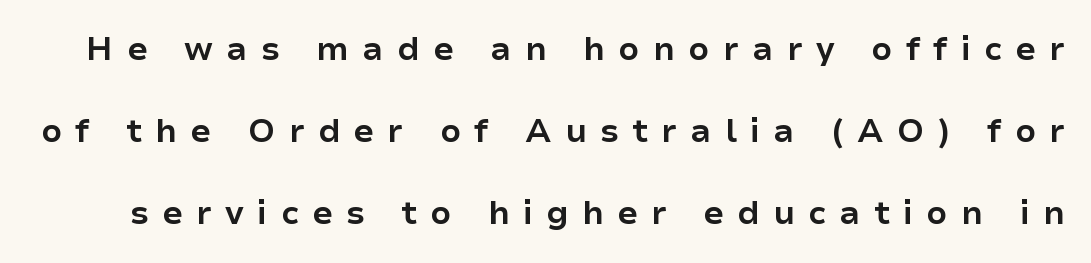
The image shows 33 px bold sans-serif type, upright; set loose line spacing (2.49x), unusually wide letter spacing (+0.4 em), not underlined; low stroke contrast and a medium x-height.
